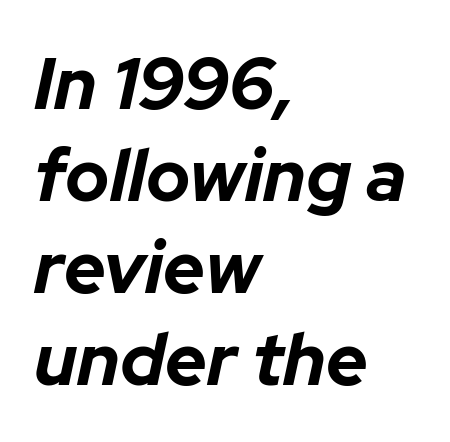
{"italic": "yes", "lean": "right", "slant_degrees": 12, "bold": "yes", "weight": "bold", "width": "normal", "stroke_contrast": "low", "x_height": "medium", "monospaced": "no", "underline": "no", "align": "left", "line_spacing": "normal", "line_spacing_ratio": 1.26, "letter_spacing": "normal", "letter_spacing_em": 0.0, "glyph_px": 73}
